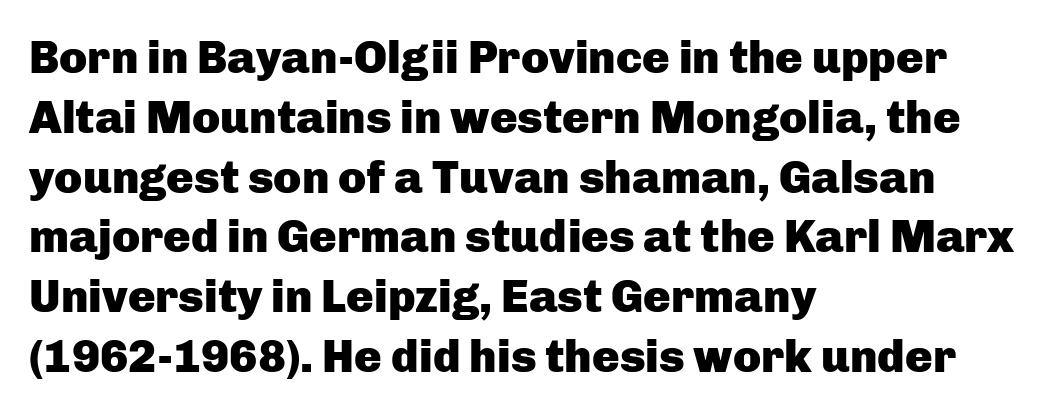
{"serif": "no", "italic": "no", "bold": "yes", "weight": "heavy", "width": "normal", "stroke_contrast": "low", "x_height": "medium", "monospaced": "no", "underline": "no", "align": "left", "line_spacing": "normal", "line_spacing_ratio": 1.3, "letter_spacing": "normal", "letter_spacing_em": 0.0, "glyph_px": 46}
